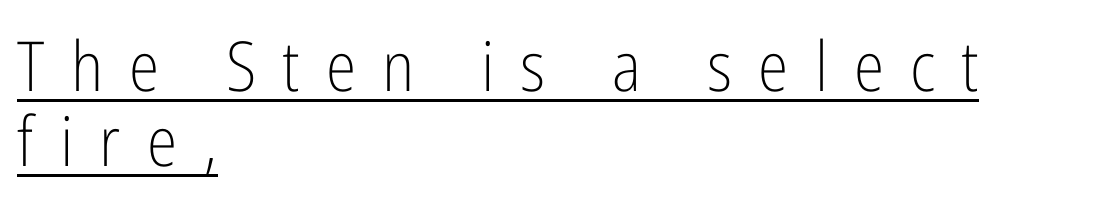
The image shows 69 px light, condensed sans-serif type, upright; set left-aligned, tight line spacing (1.09x), unusually wide letter spacing (+0.38 em), underlined; low stroke contrast and a medium x-height.
